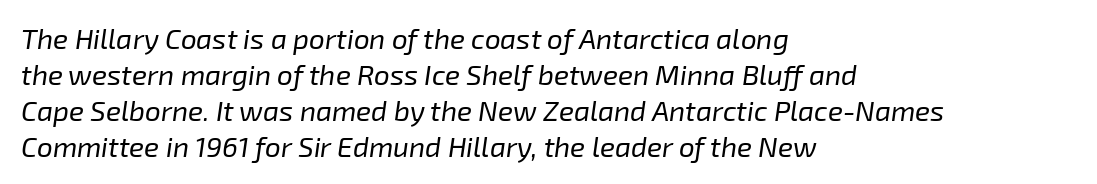
Q: Is the text bold? A: No.
Q: Is the text italic (slanted)? A: Yes, it leans right by about 8 degrees.
Q: Is the text underlined? A: No.
Q: How is the paragraph aligned? A: Left-aligned.
Q: Is the spacing between letters normal or unusually wide? A: Normal.
Q: Is the spacing between lines tight, normal or loose? A: Normal.
Q: Width (condensed, normal, or wide)? A: Normal.
Q: Stroke contrast? A: Low.
Q: x-height? A: Medium.
Q: Monospaced? A: No.
